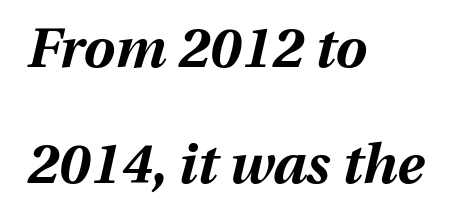
Would a proofreader flag this as italicized? Yes. Vertically, the passage feels expansive, rows floating well apart. Each word holds together tightly as a unit, with standard inter-letter gaps. Summary of weight: heavy, a full bold. The setting favours the left margin, as ordinary paragraphs usually do. A clean baseline with only descenders dipping below it.
